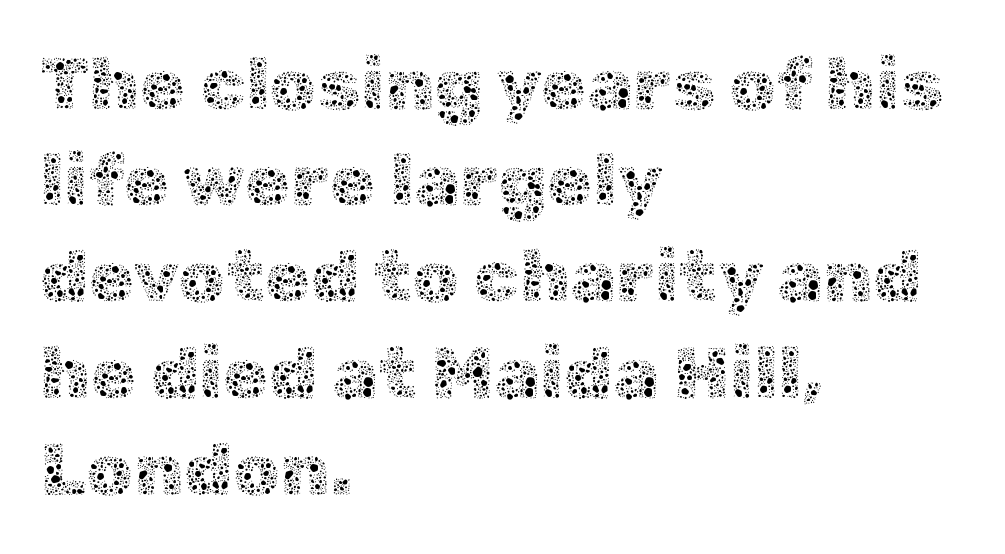
{"italic": "no", "bold": "no", "weight": "thin", "width": "normal", "x_height": "medium", "monospaced": "no", "underline": "no", "align": "left", "line_spacing": "normal", "line_spacing_ratio": 1.3, "letter_spacing": "normal", "letter_spacing_em": 0.0, "glyph_px": 74}
